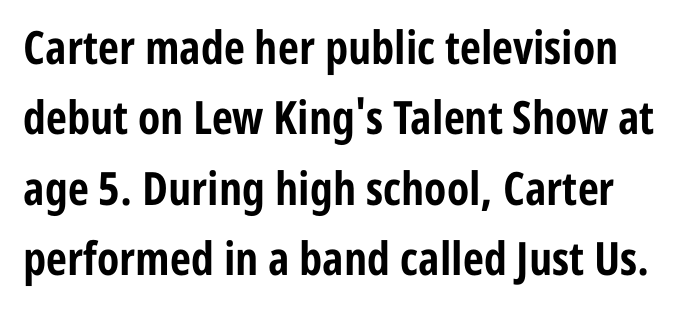
Q: Is the text bold? A: Yes.
Q: Is the text italic (slanted)? A: No, it is upright.
Q: Is the typeface a serif or a sans-serif typeface? A: Sans-serif.
Q: Is the text underlined? A: No.
Q: Is the spacing between letters normal or unusually wide? A: Normal.
Q: Is the spacing between lines tight, normal or loose? A: Normal.
Q: Width (condensed, normal, or wide)? A: Condensed.
Q: Stroke contrast? A: Low.
Q: x-height? A: Medium.
Q: Monospaced? A: No.
